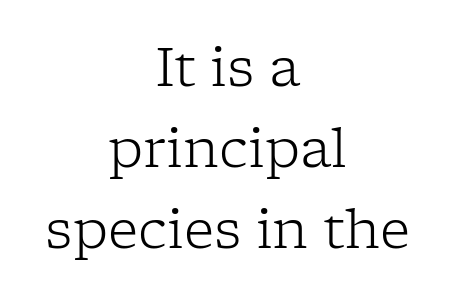
Q: Is the text bold? A: No.
Q: Is the text italic (slanted)? A: No, it is upright.
Q: Is the typeface a serif or a sans-serif typeface? A: Serif.
Q: Is the text underlined? A: No.
Q: How is the paragraph aligned? A: Centered.
Q: Is the spacing between letters normal or unusually wide? A: Normal.
Q: Is the spacing between lines tight, normal or loose? A: Normal.
Q: Width (condensed, normal, or wide)? A: Normal.
Q: Stroke contrast? A: Low.
Q: x-height? A: Medium.
Q: Monospaced? A: No.
